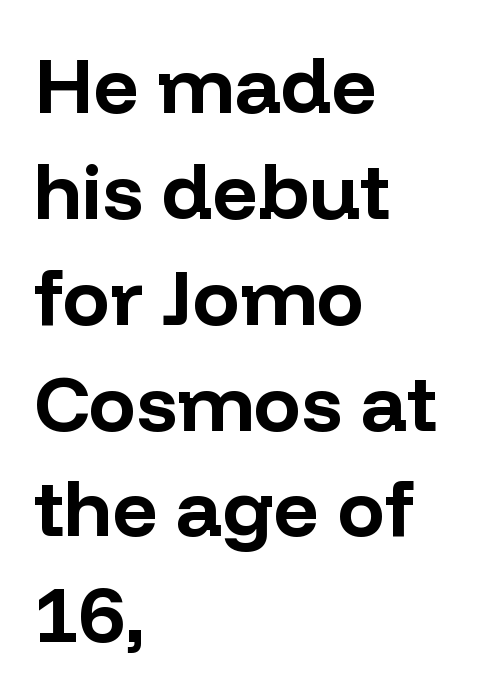
{"serif": "no", "italic": "no", "bold": "yes", "weight": "bold", "width": "normal", "stroke_contrast": "low", "x_height": "medium", "monospaced": "no", "underline": "no", "align": "left", "line_spacing": "normal", "line_spacing_ratio": 1.34, "letter_spacing": "normal", "letter_spacing_em": 0.0, "glyph_px": 79}
